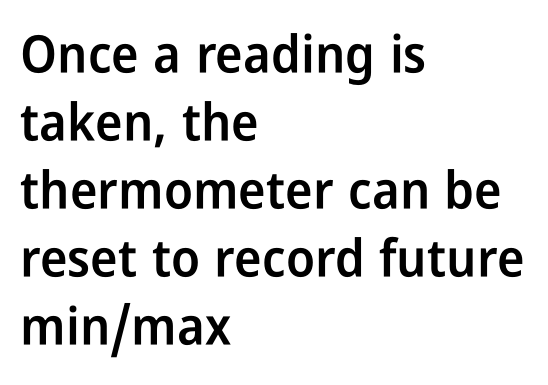
{"serif": "no", "italic": "no", "bold": "semi", "weight": "semibold", "width": "condensed", "stroke_contrast": "low", "x_height": "medium", "monospaced": "no", "underline": "no", "align": "left", "line_spacing": "normal", "line_spacing_ratio": 1.31, "letter_spacing": "normal", "letter_spacing_em": 0.0, "glyph_px": 52}
